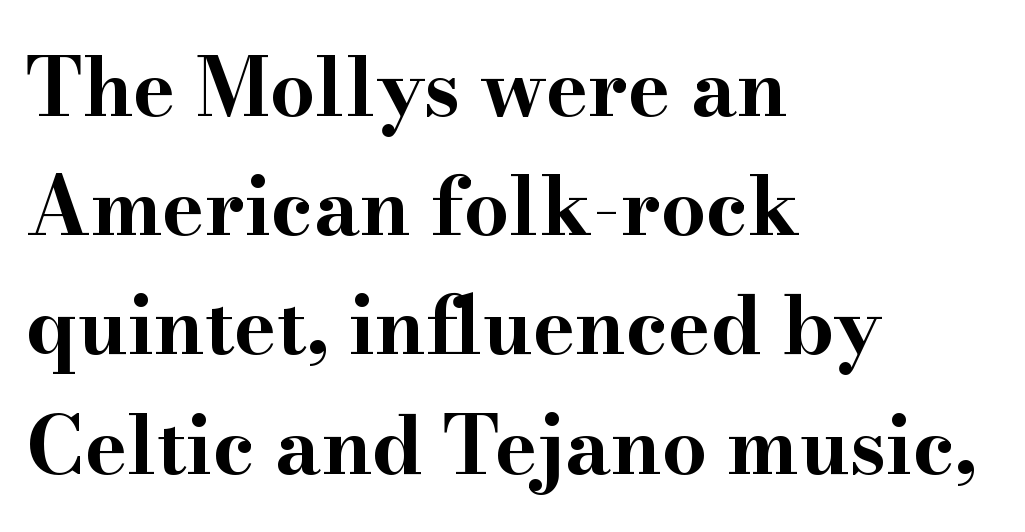
{"serif": "yes", "italic": "no", "bold": "yes", "weight": "bold", "width": "wide", "stroke_contrast": "high", "x_height": "small", "monospaced": "no", "underline": "no", "align": "left", "line_spacing": "normal", "line_spacing_ratio": 1.49, "letter_spacing": "normal", "letter_spacing_em": 0.0, "glyph_px": 80}
